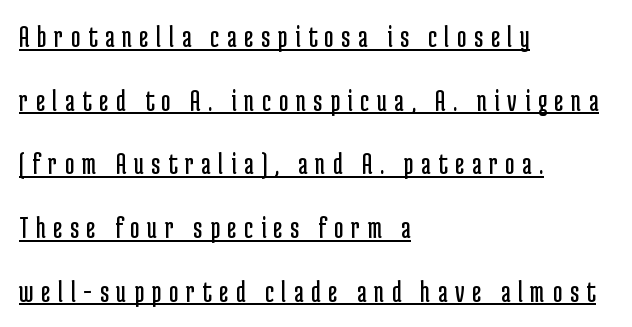
A quiet, ordinary-to-light weight characterises the typeface. Does the copy run flush right? No — it runs flush left. You could not count columns in this text — the font is proportionally spaced. The line-height multiplier appears high, well above default. Here the glyphs are tracked loosely, breaking word shapes into spaced letters. The letters carry no serifs — their stems end cleanly without finishing strokes.
